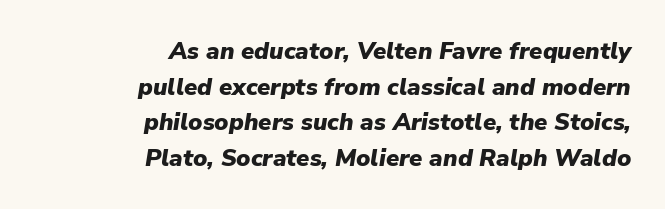
No extra tracking has been applied to these lines. Does the leading feel generous? No, just average. Glance below the letters and you will spot only blank space. Caption: bold face, heavy strokes. The font's italic variant was chosen for this text. Alignment: flush right.
